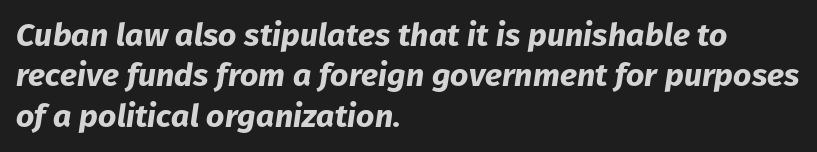
{"italic": "yes", "lean": "right", "slant_degrees": 8, "bold": "yes", "weight": "bold", "width": "normal", "stroke_contrast": "low", "x_height": "medium", "monospaced": "no", "underline": "no", "align": "left", "line_spacing": "normal", "line_spacing_ratio": 1.26, "letter_spacing": "normal", "letter_spacing_em": 0.0, "glyph_px": 32}
